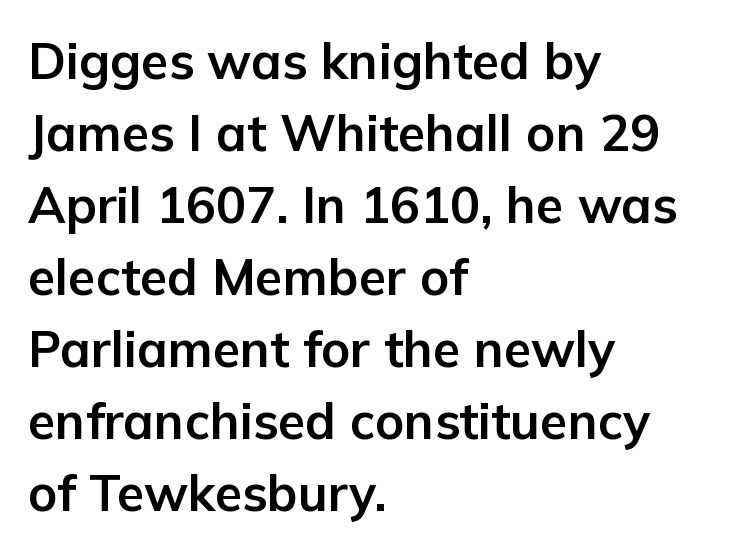
Note the varied advance widths — an 'i' is clearly narrower than an 'm'. Note: no serifs on the glyphs. These lines carry a lot of weight — the face is fully bold. Baseline-to-baseline distance is the conventional proportion of letter height. In terms of letterspacing, this is plain default setting. A typesetter would mark this as roman, not italic.
